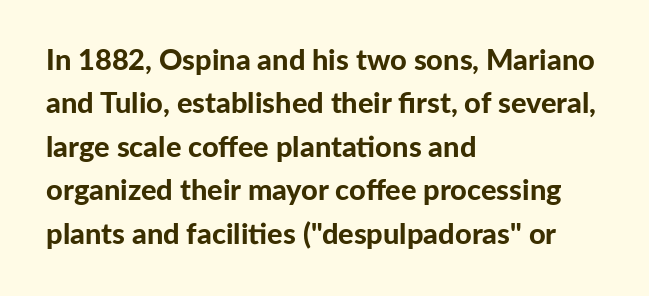
Q: Is the text bold? A: Yes.
Q: Is the text italic (slanted)? A: No, it is upright.
Q: Is the typeface a serif or a sans-serif typeface? A: Sans-serif.
Q: Is the text underlined? A: No.
Q: How is the paragraph aligned? A: Left-aligned.
Q: Is the spacing between letters normal or unusually wide? A: Normal.
Q: Is the spacing between lines tight, normal or loose? A: Normal.
Q: Width (condensed, normal, or wide)? A: Normal.
Q: Stroke contrast? A: Low.
Q: x-height? A: Medium.
Q: Monospaced? A: No.
